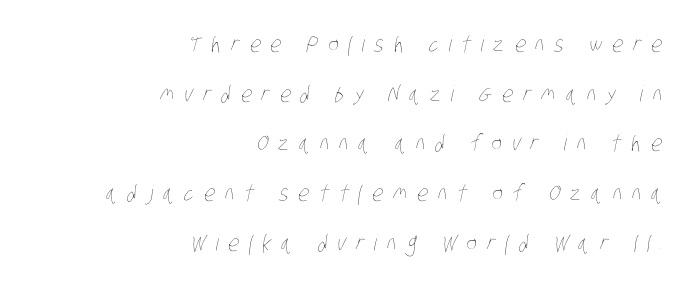
The passage is arranged like a letterhead date or caption credit — flush right. Look at the tracking — it's clearly loosened, letters drifting apart. The letterforms sit at book weight or below. Check the space under the baseline: it is left empty. Quick note: interline space is abundant.
